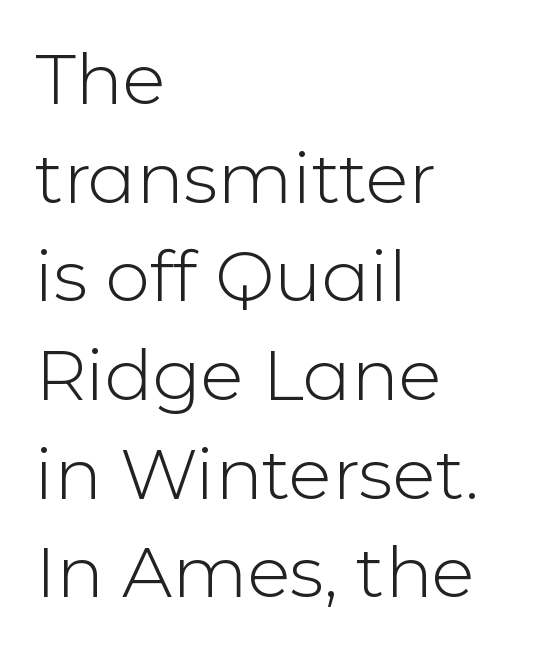
No italicization has been applied; the sample stays upright. Interline gaps are of average width in this sample. These lines are composed in type without serifs. The area under the type is left untouched. Is the letter spacing exaggerated? No — it looks like the ordinary default. Horizontally, the lines are justified to the leading edge only.
